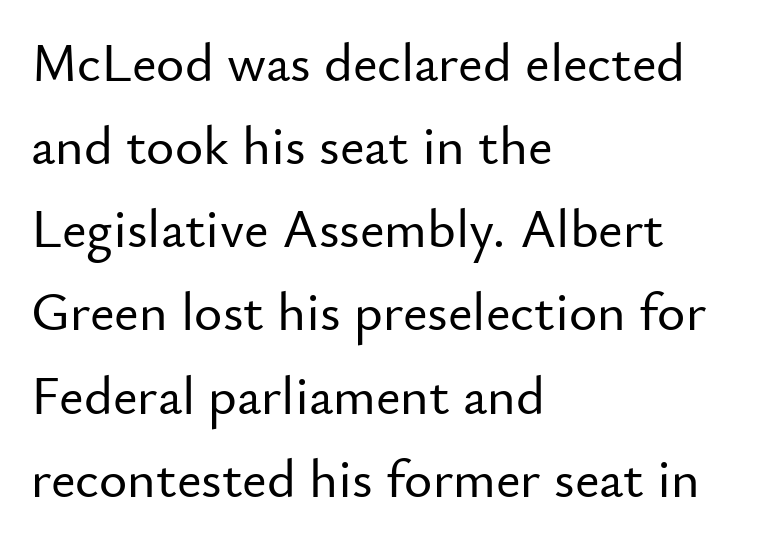
{"serif": "no", "italic": "no", "width": "normal", "stroke_contrast": "low", "x_height": "small", "monospaced": "no", "underline": "no", "align": "left", "line_spacing": "normal", "line_spacing_ratio": 1.54, "letter_spacing": "normal", "letter_spacing_em": 0.0, "glyph_px": 54}
